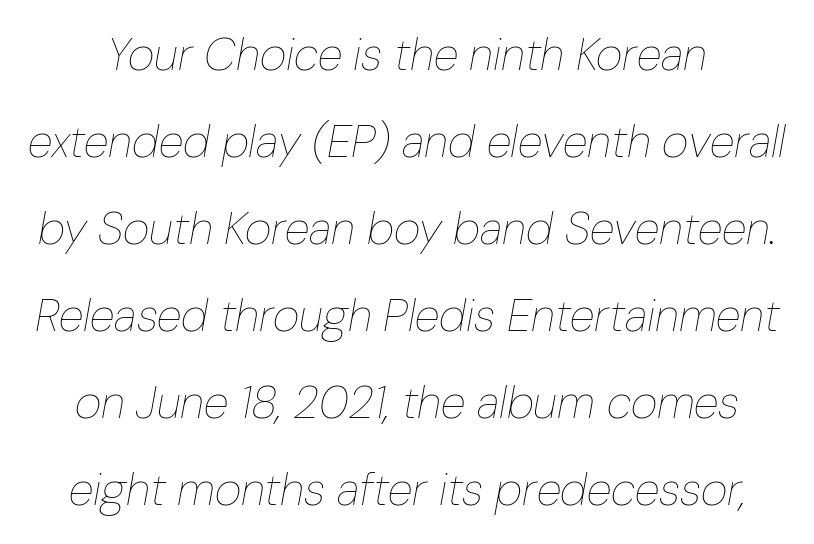
The image shows 46 px thin, condensed type, italic (leaning right); set line spacing 1.89x, normal letter spacing, not underlined; low stroke contrast and a medium x-height.
